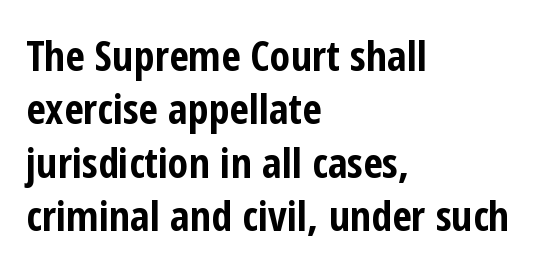
{"serif": "no", "italic": "no", "bold": "yes", "weight": "bold", "width": "condensed", "stroke_contrast": "low", "x_height": "medium", "monospaced": "no", "underline": "no", "align": "left", "line_spacing": "normal", "line_spacing_ratio": 1.27, "letter_spacing": "normal", "letter_spacing_em": 0.0, "glyph_px": 42}
